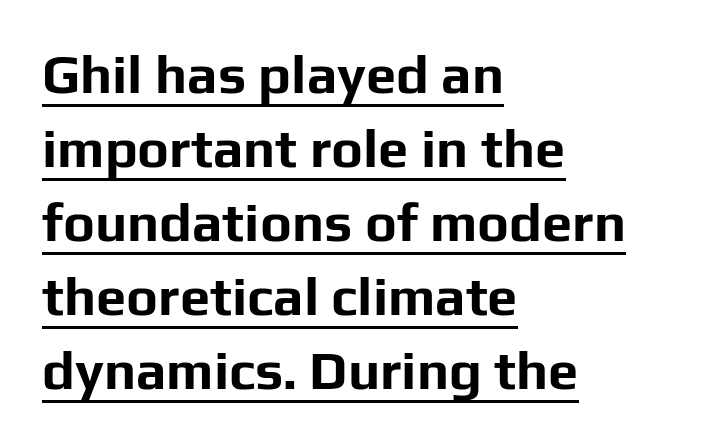
{"serif": "no", "italic": "no", "bold": "yes", "weight": "bold", "width": "normal", "stroke_contrast": "low", "x_height": "medium", "monospaced": "no", "underline": "yes", "align": "left", "line_spacing": "normal", "line_spacing_ratio": 1.37, "letter_spacing": "normal", "letter_spacing_em": 0.0, "glyph_px": 54}
